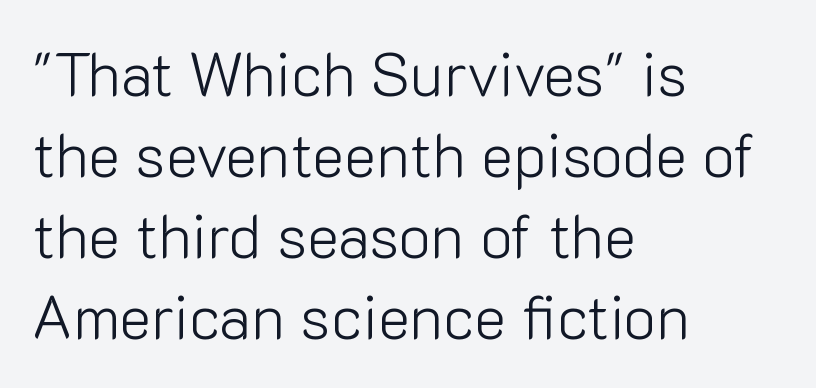
{"serif": "no", "italic": "no", "bold": "no", "weight": "light", "width": "normal", "stroke_contrast": "low", "x_height": "medium", "monospaced": "no", "underline": "no", "align": "left", "line_spacing": "normal", "line_spacing_ratio": 1.33, "letter_spacing": "normal", "letter_spacing_em": 0.0, "glyph_px": 61}
